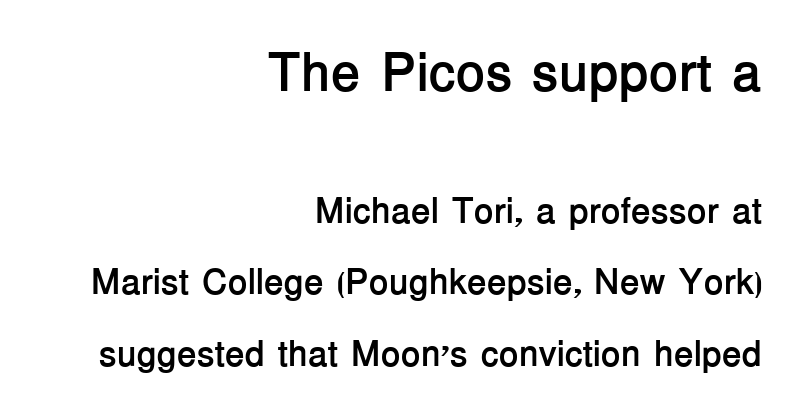
Q: Is the text bold? A: Yes.
Q: Is the text italic (slanted)? A: No, it is upright.
Q: Is the typeface a serif or a sans-serif typeface? A: Sans-serif.
Q: Is the text underlined? A: No.
Q: How is the paragraph aligned? A: Right-aligned.
Q: Is the spacing between letters normal or unusually wide? A: Normal.
Q: Is the spacing between lines tight, normal or loose? A: Loose.
Q: Which block of text is set in a larger size, the first (top) or the second (bottom)? A: The first (top) one.
Q: Width (condensed, normal, or wide)? A: Normal.
Q: Stroke contrast? A: Low.
Q: x-height? A: Medium.
Q: Monospaced? A: No.
